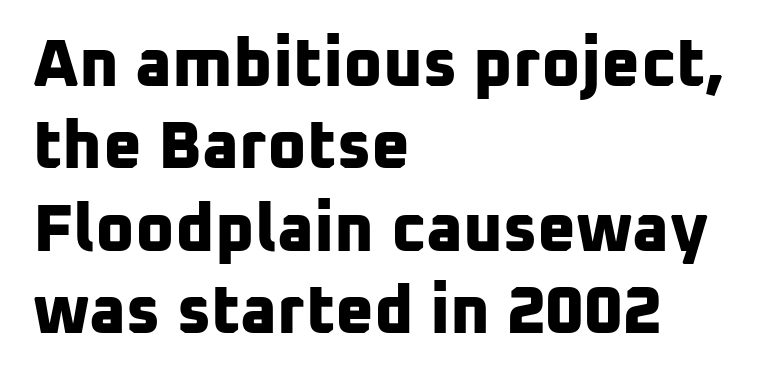
The image shows 67 px bold sans-serif type; set left-aligned, line spacing 1.23x, normal letter spacing, not underlined; low stroke contrast and a medium x-height.
